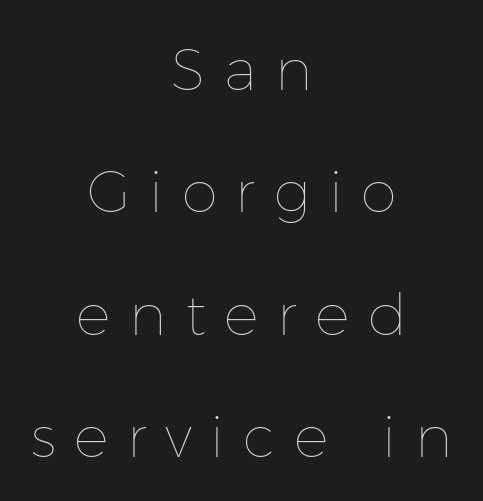
{"italic": "no", "bold": "no", "weight": "thin", "width": "normal", "stroke_contrast": "low", "x_height": "medium", "monospaced": "no", "underline": "no", "align": "center", "line_spacing": "loose", "line_spacing_ratio": 2.11, "letter_spacing": "wide", "letter_spacing_em": 0.32, "glyph_px": 58}
